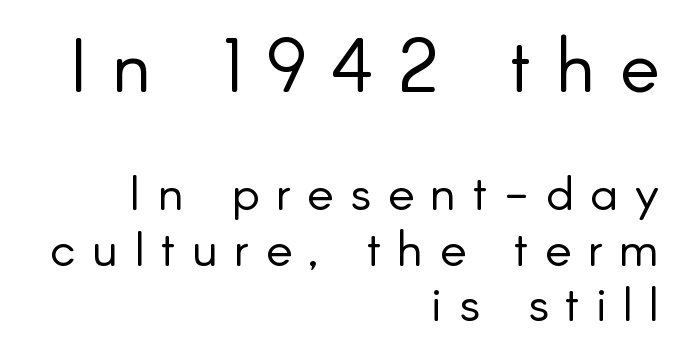
Visually the block forms a straight wall on the right and a jagged coastline on the left. Two sizes are in play, and the larger belongs to the first block. The specimen reads as upright at a glance. Rows of type sit shoulder to shoulder in the vertical direction. Is this a fixed-width face? No — the glyphs have proportional, varying widths. Decoration check: the copy has no underline.
